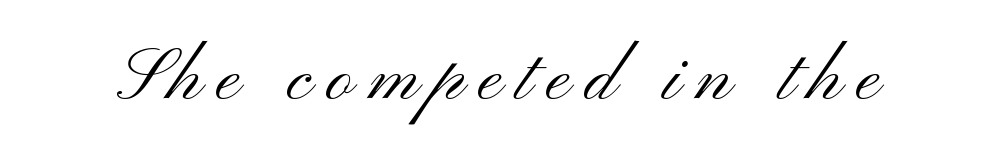
{"serif": "no", "bold": "no", "weight": "light", "width": "wide", "stroke_contrast": "medium", "x_height": "small", "monospaced": "no", "underline": "no", "letter_spacing": "wide", "letter_spacing_em": 0.2, "glyph_px": 73}
